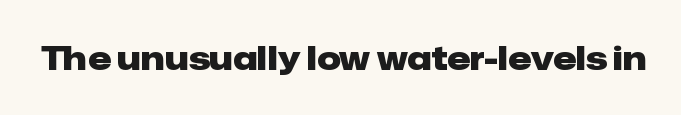
The letters advance in unequal steps, a hallmark of proportional type. Serifs: no, the terminals of the letterforms are clean. The lettering stays uniformly vertical, giving the passage a roman look. How are the letters spaced? Ordinarily, with no added tracking. Only glyphs here, with clear space below each row.
